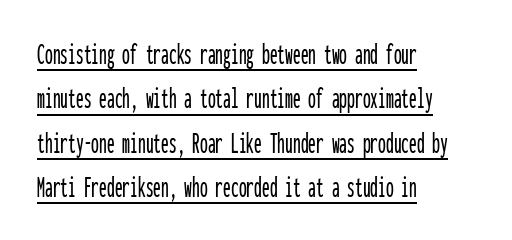
The image shows 31 px condensed sans-serif type, upright, monospaced; set left-aligned, normal line spacing (1.43x), normal letter spacing, underlined; low stroke contrast and a medium x-height.
